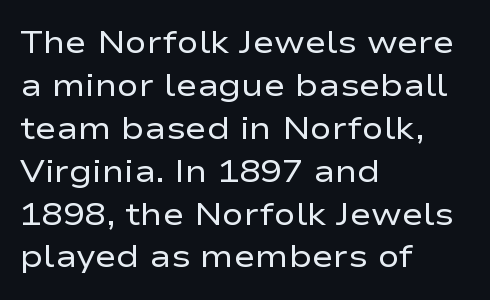
The image shows 32 px regular-weight, wide sans-serif type, upright; set left-aligned, normal line spacing (1.34x), normal letter spacing, not underlined; low stroke contrast and a medium x-height.
